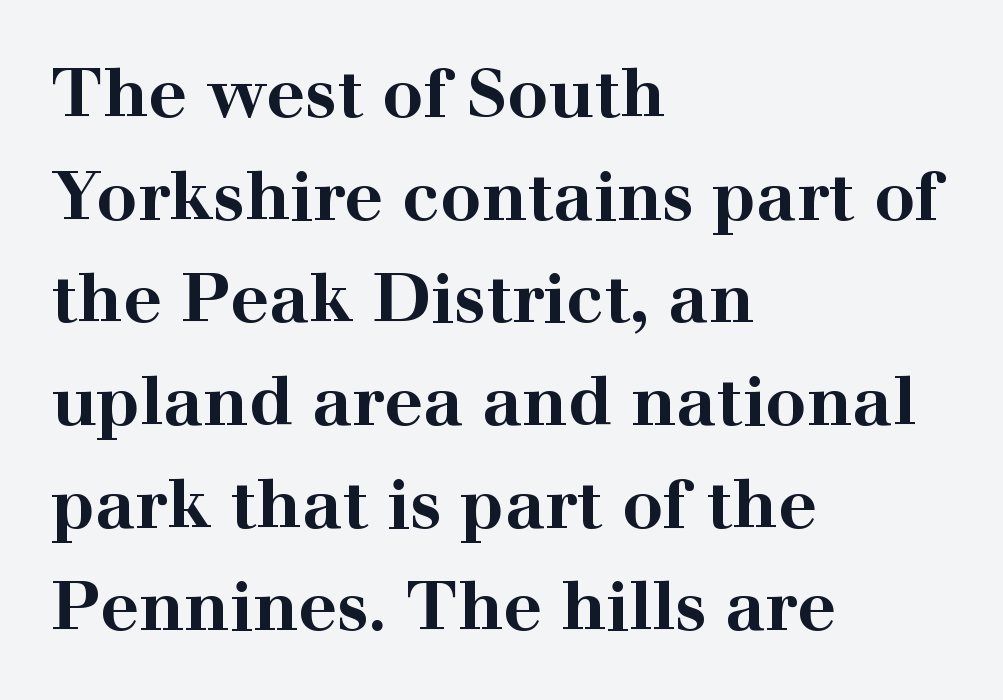
Q: Is the text bold? A: Yes.
Q: Is the text italic (slanted)? A: No, it is upright.
Q: Is the typeface a serif or a sans-serif typeface? A: Serif.
Q: Is the text underlined? A: No.
Q: How is the paragraph aligned? A: Left-aligned.
Q: Is the spacing between letters normal or unusually wide? A: Normal.
Q: Is the spacing between lines tight, normal or loose? A: Normal.
Q: Width (condensed, normal, or wide)? A: Wide.
Q: Stroke contrast? A: High.
Q: x-height? A: Medium.
Q: Monospaced? A: No.
